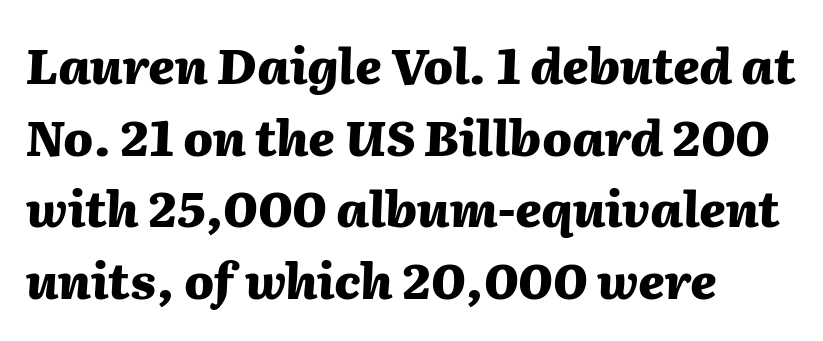
{"italic": "yes", "lean": "right", "slant_degrees": 2, "bold": "yes", "weight": "heavy", "width": "normal", "stroke_contrast": "medium", "x_height": "medium", "monospaced": "no", "underline": "no", "align": "left", "line_spacing": "normal", "line_spacing_ratio": 1.46, "letter_spacing": "normal", "letter_spacing_em": 0.0, "glyph_px": 49}
